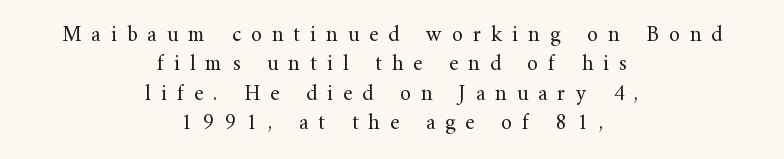
The image shows 22 px text type, upright; set centered, normal line spacing (1.33x), unusually wide letter spacing (+0.46 em), not underlined.
